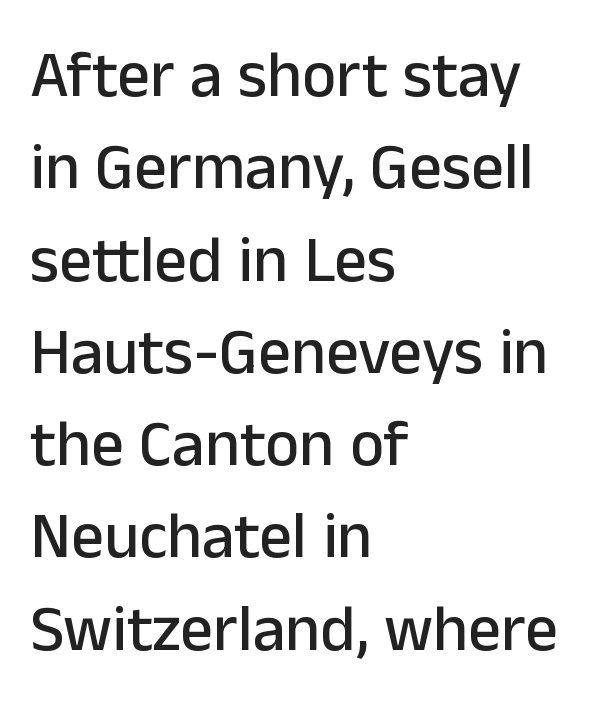
The image shows 65 px sans-serif type, upright; set left-aligned, normal line spacing (1.42x), normal letter spacing, not underlined; low stroke contrast and a medium x-height.
